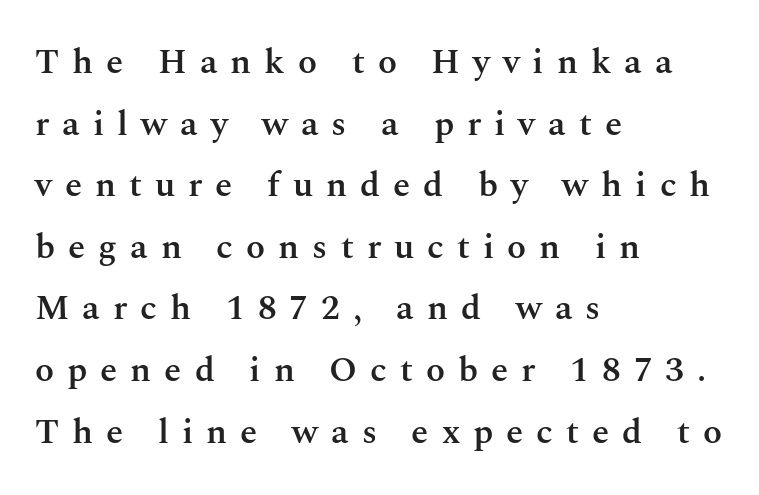
Regarding serifs, this sample has them. There is plenty of visible air inserted between adjacent glyphs. The specimen reads as upright at a glance. A typesetter would call this proportional, since set widths differ per character. The lines in this sample share a left origin and differ only in where they stop. The space directly below the letters is spotless.
